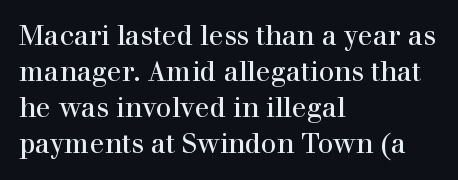
The image shows 27 px text type, upright; set left-aligned, normal line spacing (1.33x), normal letter spacing, not underlined.
